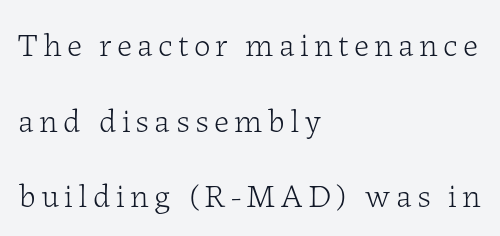
The image shows 33 px light serif type, upright; set left-aligned, loose line spacing (2.29x), not underlined; low stroke contrast and a medium x-height.
